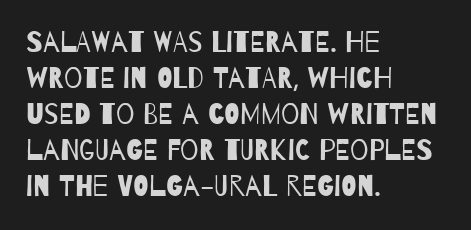
{"serif": "no", "bold": "no", "weight": "regular", "width": "condensed", "stroke_contrast": "low", "x_height": "large", "monospaced": "no", "underline": "no", "align": "left", "line_spacing_ratio": 1.24, "letter_spacing": "normal", "letter_spacing_em": 0.0, "glyph_px": 29}
